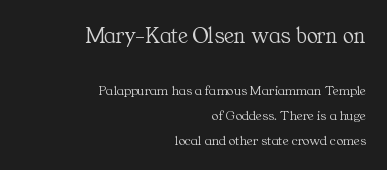
{"italic": "no", "bold": "no", "underline": "no", "align": "right", "line_spacing_ratio": 1.79, "letter_spacing": "normal", "letter_spacing_em": 0.0, "larger_block": "first", "size_ratio": 1.64, "glyph_px": 23}
